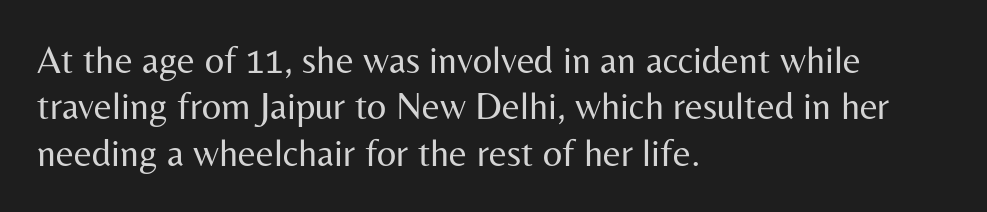
{"serif": "no", "italic": "no", "bold": "no", "weight": "regular", "width": "normal", "stroke_contrast": "medium", "x_height": "medium", "monospaced": "no", "underline": "no", "align": "left", "line_spacing_ratio": 1.22, "letter_spacing": "normal", "letter_spacing_em": 0.0, "glyph_px": 38}
